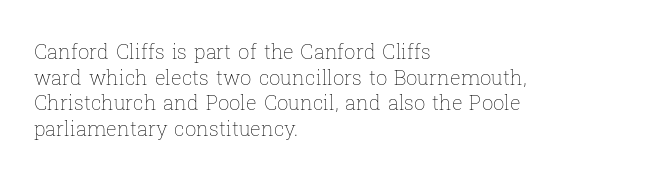
The image shows 20 px text type, upright; set left-aligned, normal line spacing (1.28x), normal letter spacing, not underlined.
